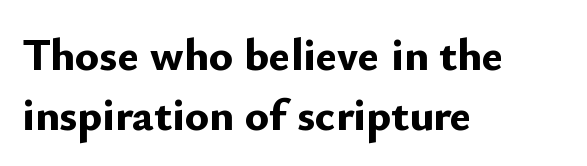
The paragraph has a hard left edge and a soft right edge. These lines were composed using upright roman letters. Are there feet on the stems? There aren't — it's a sans. Bold? Absolutely — the strokes are thick and heavy. The area under the type is left untouched.
